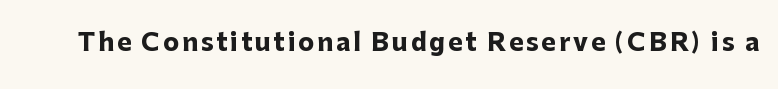
I'd describe the lettering as bold — thick and assertive. Quick note: underline off. It's the straight-up-and-down kind of type.
